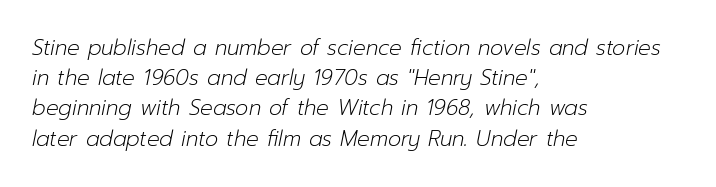
{"italic": "yes", "lean": "right", "slant_degrees": 12, "bold": "no", "underline": "no", "align": "left", "line_spacing": "normal", "line_spacing_ratio": 1.44, "letter_spacing": "normal", "letter_spacing_em": 0.0, "glyph_px": 21}
